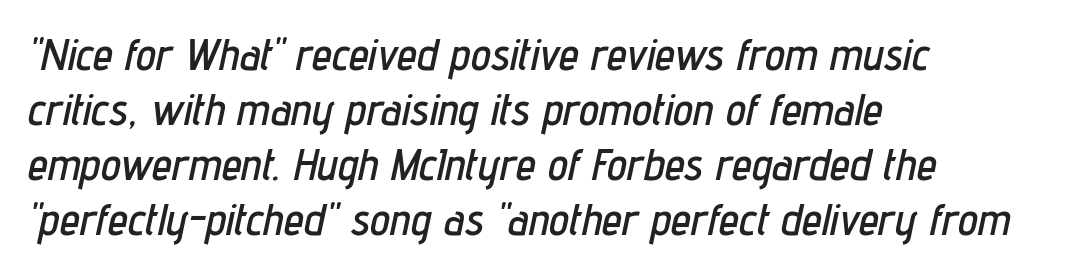
The tracking reads as untouched default to a designer's eye. These lines are set flush left with a ragged right edge. Glance below the letters and you will spot only blank space. Do the characters align in a grid? No, the font is proportional. Would a proofreader flag this as italicized? Yes.
